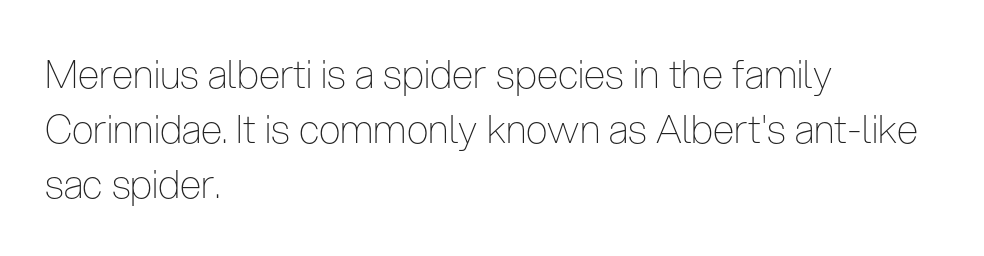
{"serif": "no", "italic": "no", "bold": "no", "weight": "thin", "width": "condensed", "stroke_contrast": "low", "x_height": "medium", "monospaced": "no", "underline": "no", "align": "left", "line_spacing": "normal", "line_spacing_ratio": 1.41, "letter_spacing": "normal", "letter_spacing_em": 0.0, "glyph_px": 39}
